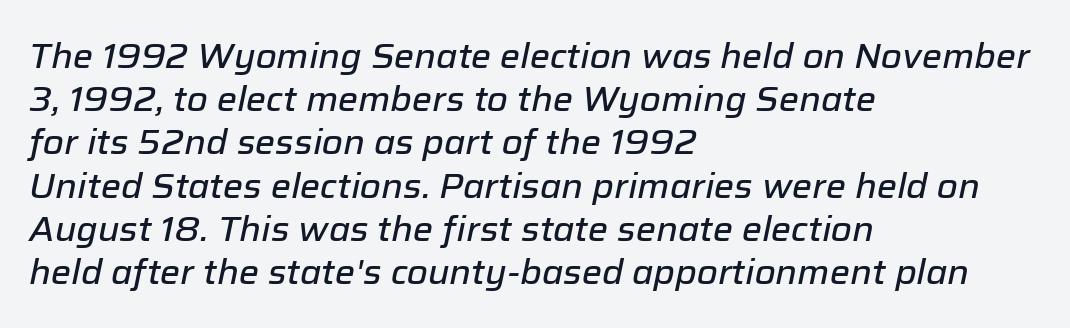
Think of a printed novel: that variable character pitch is what you see here. Reading down the block, your eye returns to a fixed left position each line. Vertical spacing — default. Standard letterfit; no display-style spreading of the glyphs. This sample uses an oblique cut, with every glyph tilted off the vertical.
